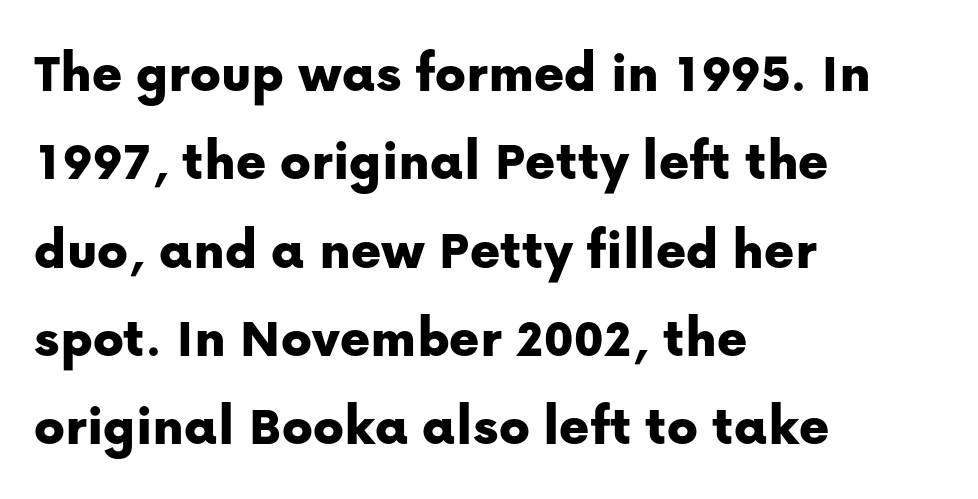
The image shows 57 px sans-serif type, upright; set left-aligned, normal line spacing (1.55x), normal letter spacing, not underlined; low stroke contrast and a medium x-height.
